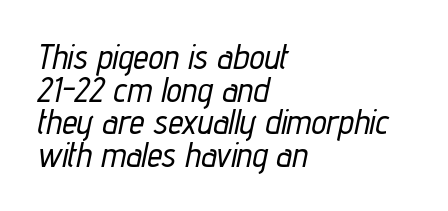
Quick note: italic. This block would grow much taller if given ordinary leading; it's compressed now. There is no visible air inserted between adjacent glyphs. Glance below the letters and you will spot only blank space.
